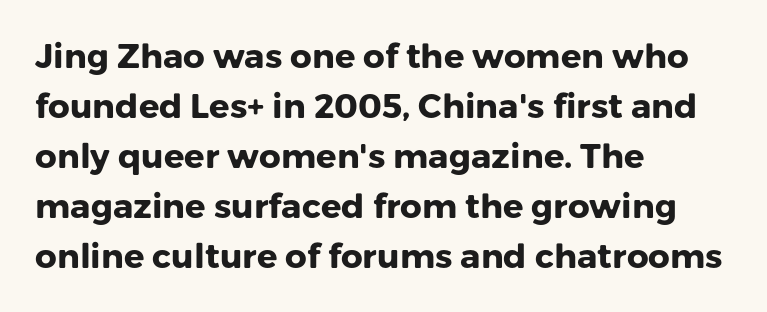
The letters sit at their default tracking, neither squeezed nor spread. Leading: standard. The type family on display is of the sans-serif kind. In terms of posture, this sample is upright.
